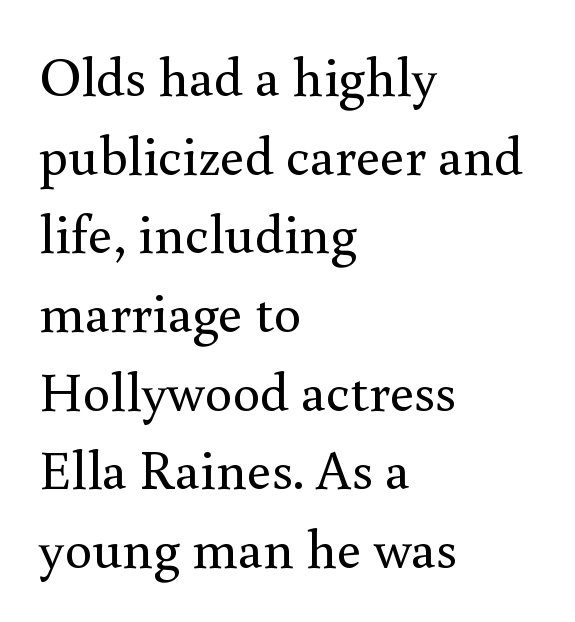
Designer's note — italics off, roman on. Think of a printed novel: that variable character pitch is what you see here. Layout note: lines flush left. No heavy texture on the line: the type isn't bold. The vertical gap from one line to the next is medium. Honestly, there is no underline to notice here at all.
